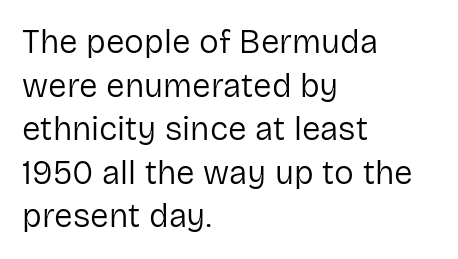
You could not count columns in this text — the font is proportionally spaced. These lines are set flush left with a ragged right edge. Ascenders rise straight up at ninety degrees. The passage shown stacks its lines at a standard gap. Bare-footed words on every line. Words appear dense and cohesive because spacing is normal.
